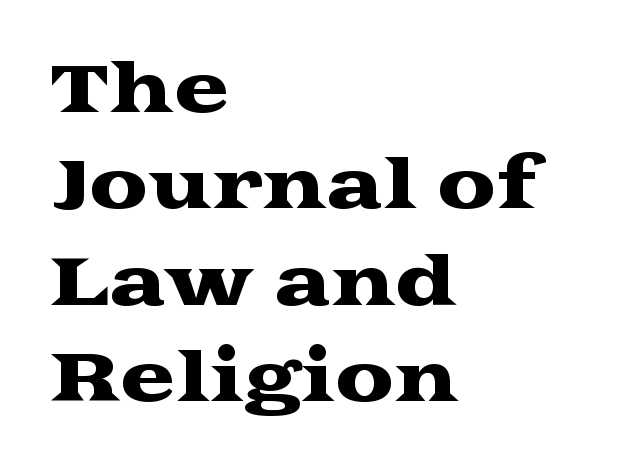
The letters stand straight up with perfectly vertical stems. A typesetter would call this proportional, since set widths differ per character. The space between consecutive lines is moderate. Honestly, there is no underline to notice here at all.
